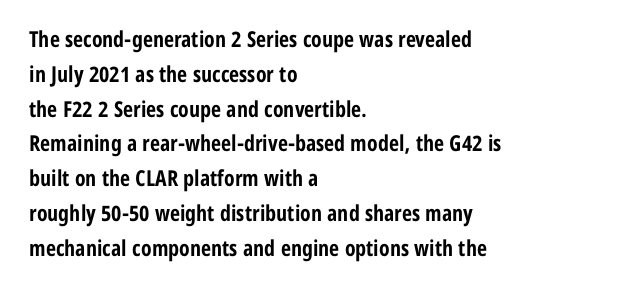
One-word summary of the alignment: left. Characters remain perfectly vertical along every line. Words float on clear page, feet unadorned. Look at the tracking — it's just the regular setting, nothing added.
